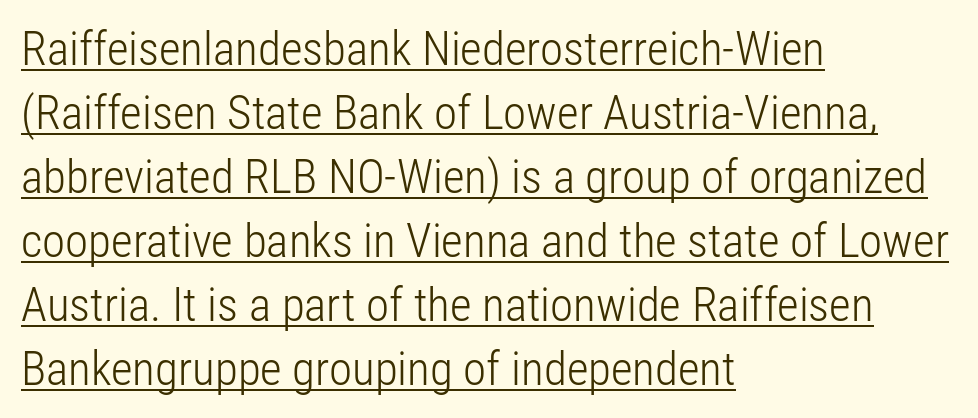
The image shows 47 px light, condensed sans-serif type, upright; set left-aligned, normal line spacing (1.36x), normal letter spacing, underlined; low stroke contrast and a medium x-height.
